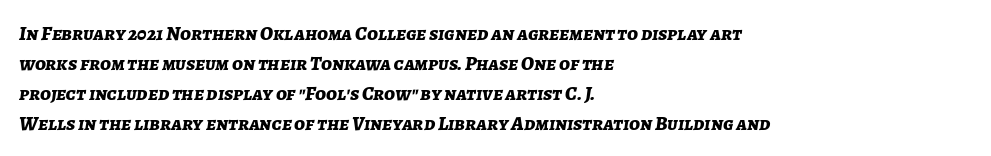
These lines keep a tight, regular rhythm from letter to letter. The rendering uses a bold face; every stroke is thick and dark. Every row of glyphs begins at an identical x-position on the left. Descenders are the only things crossing below the line.
